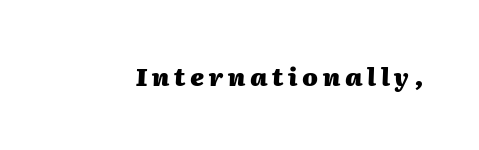
The image shows 25 px bold type, italic (leaning right); set not underlined.
